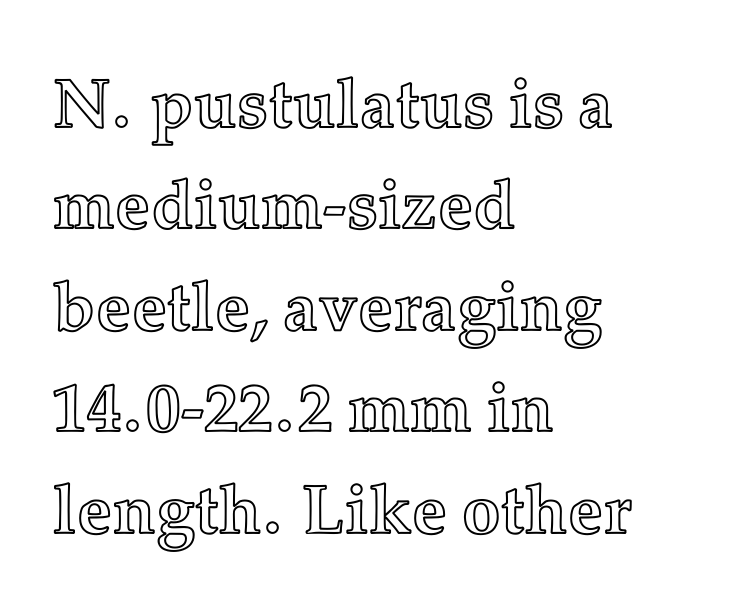
The image shows 69 px text type, upright; set left-aligned, normal line spacing (1.47x), normal letter spacing, not underlined; a medium x-height.
